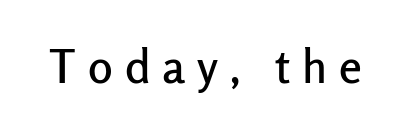
The image shows 46 px sans-serif type, upright; set unusually wide letter spacing (+0.26 em), not underlined; low stroke contrast and a medium x-height.
